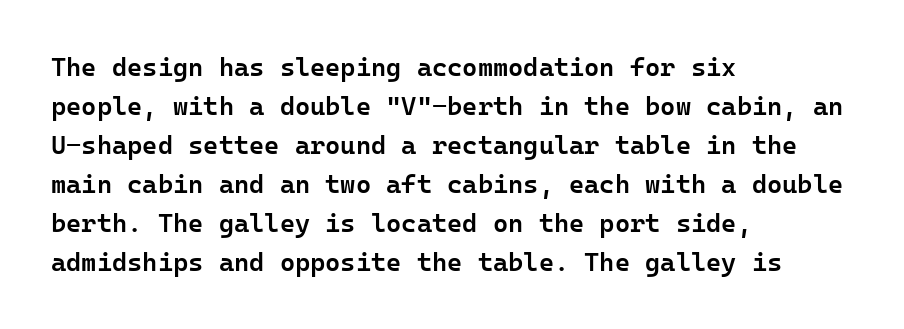
Q: Is the text bold? A: Semi-bold.
Q: Is the text italic (slanted)? A: No, it is upright.
Q: Is the text underlined? A: No.
Q: How is the paragraph aligned? A: Left-aligned.
Q: Is the spacing between letters normal or unusually wide? A: Normal.
Q: Is the spacing between lines tight, normal or loose? A: Normal.
